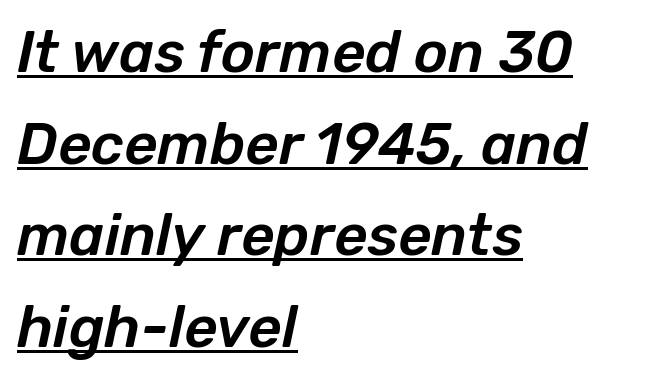
The image shows 58 px text type, italic (leaning right); set left-aligned, normal line spacing (1.58x), normal letter spacing, underlined; low stroke contrast and a medium x-height.
